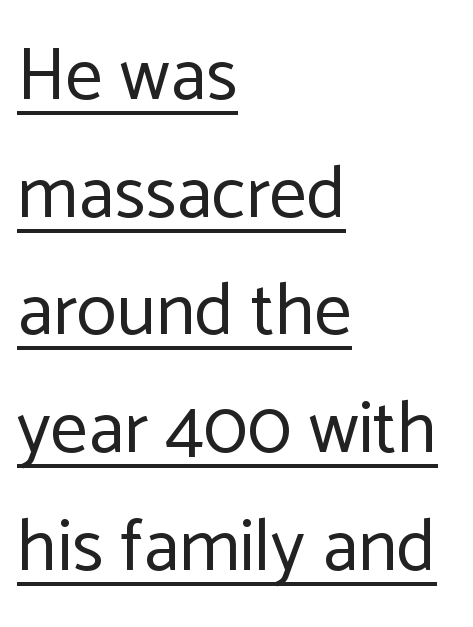
Underline: present. You could not count columns in this text — the font is proportionally spaced. The gaps between neighbouring characters are ordinary and unremarkable. Stroke terminals: plain, sans-serif. Heaviness? Minimal to ordinary, like unemphasized prose.
